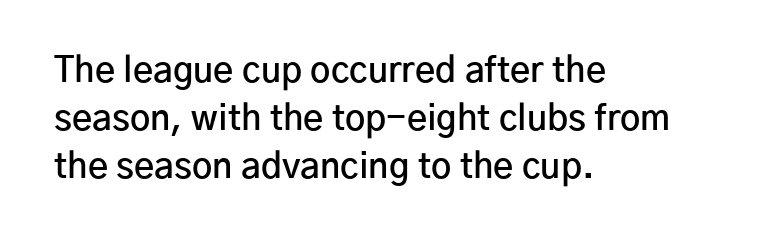
The specimen omits any rule beneath the text block's lines. Think of a printed novel: that variable character pitch is what you see here. I'd call this a sans setting — the letters go barefoot. No italicization has been applied; the sample stays upright. All the whitespace from short lines collects on the right. Baseline-to-baseline distance is the conventional proportion of letter height.
